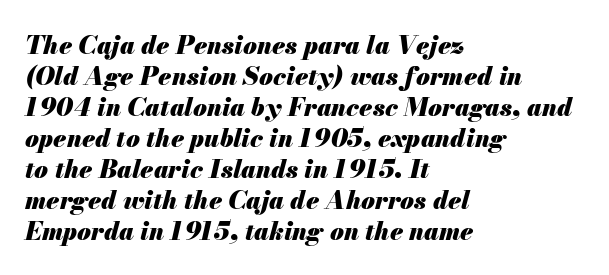
The image shows 25 px bold type, italic (leaning right); set left-aligned, line spacing 1.24x, normal letter spacing, not underlined.
